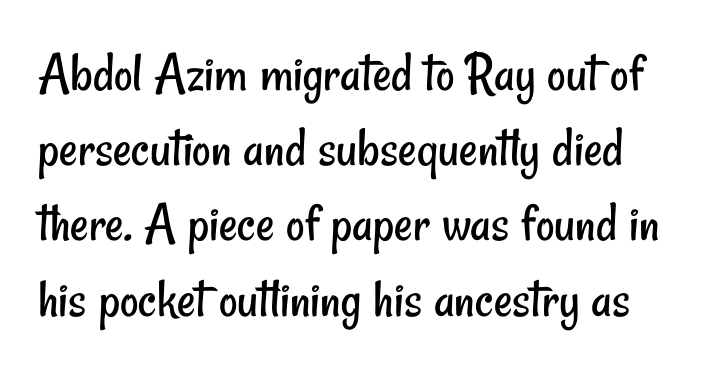
{"serif": "no", "bold": "no", "weight": "regular", "width": "condensed", "stroke_contrast": "low", "x_height": "small", "monospaced": "no", "underline": "no", "line_spacing": "normal", "line_spacing_ratio": 1.32, "letter_spacing": "normal", "letter_spacing_em": 0.0, "glyph_px": 57}
